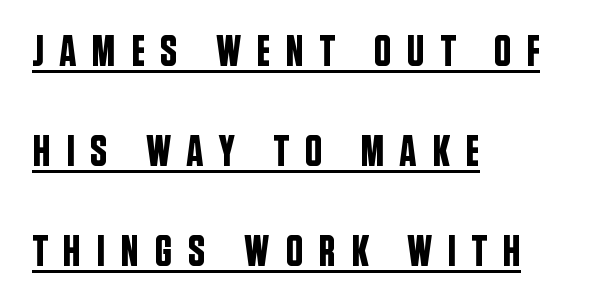
The compositor pushed each line to the left boundary. The letters advance in unequal steps, a hallmark of proportional type. Loose tracking; the words dissolve into strings of separated letters. The font family rendered here belongs to the sans-serif group. Students, observe the line beneath the letters — that is underlining. The passage shown stacks its lines with a broad gap.
